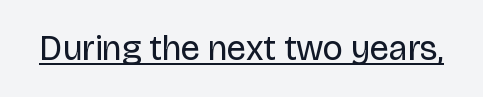
{"serif": "no", "italic": "no", "bold": "no", "weight": "regular", "width": "normal", "stroke_contrast": "low", "x_height": "large", "monospaced": "no", "underline": "yes", "letter_spacing": "normal", "letter_spacing_em": 0.0, "glyph_px": 35}
